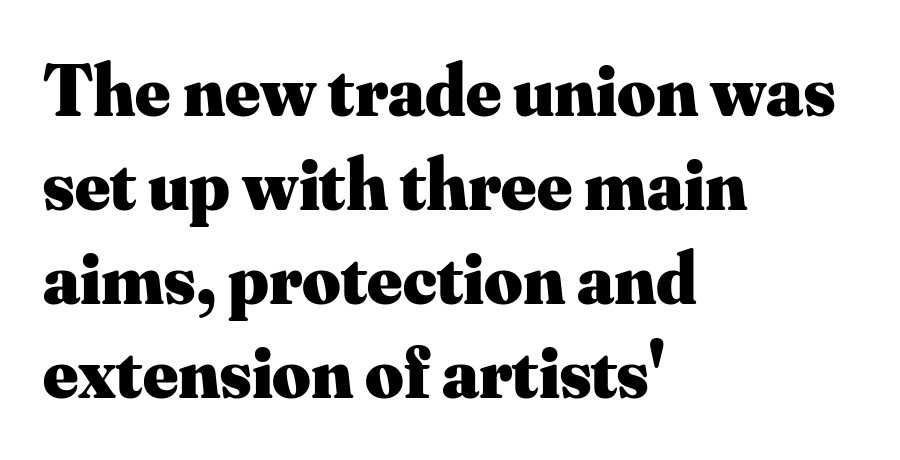
{"serif": "yes", "italic": "no", "bold": "yes", "weight": "heavy", "width": "normal", "stroke_contrast": "medium", "x_height": "small", "monospaced": "no", "underline": "no", "align": "left", "line_spacing": "normal", "line_spacing_ratio": 1.27, "letter_spacing": "normal", "letter_spacing_em": 0.0, "glyph_px": 74}
